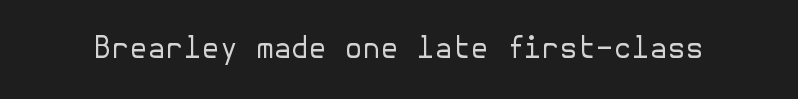
The image shows 29 px regular-weight sans-serif type, upright; set normal letter spacing, not underlined; low stroke contrast and a medium x-height.
